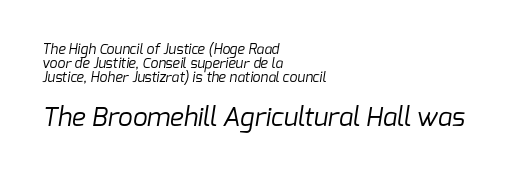
Spacing between characters is what you'd get straight out of the box. The gap between lines stays unmarked. Does the bottom block carry the larger type? Yes, it does. These lines are set flush left with a ragged right edge. Nothing heavy about these letters — not bold at all.
